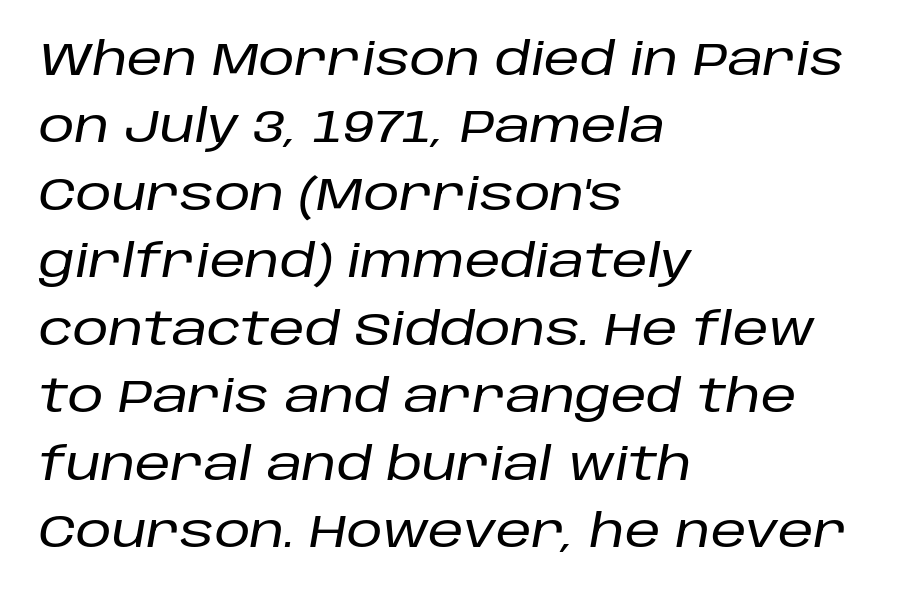
{"italic": "yes", "lean": "right", "slant_degrees": 10, "width": "normal", "stroke_contrast": "low", "x_height": "large", "monospaced": "no", "underline": "no", "align": "left", "line_spacing": "normal", "line_spacing_ratio": 1.5, "letter_spacing": "normal", "letter_spacing_em": 0.0, "glyph_px": 45}
